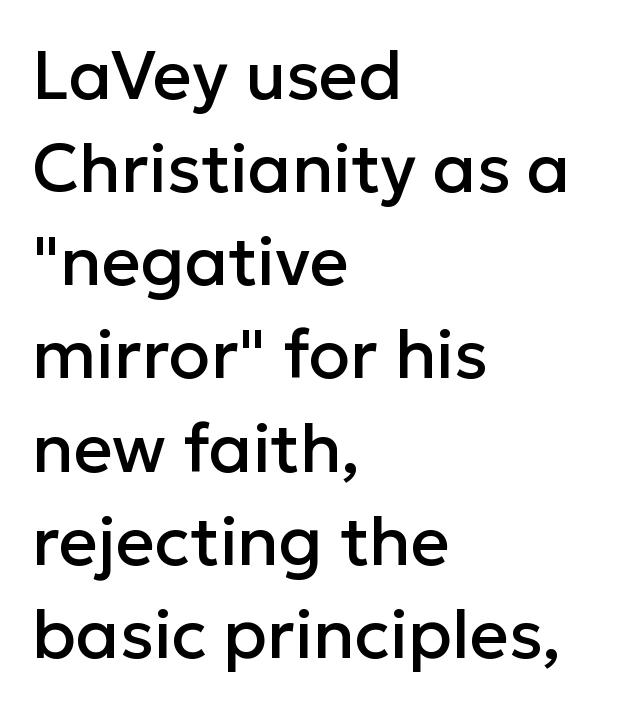
Look at the bottom of the vertical strokes: they stop flat, with no serifs. The type is set solid horizontally, with unmodified tracking. Line beginnings align vertically; line endings do not. Rows of type keep a routine distance in the vertical direction.
